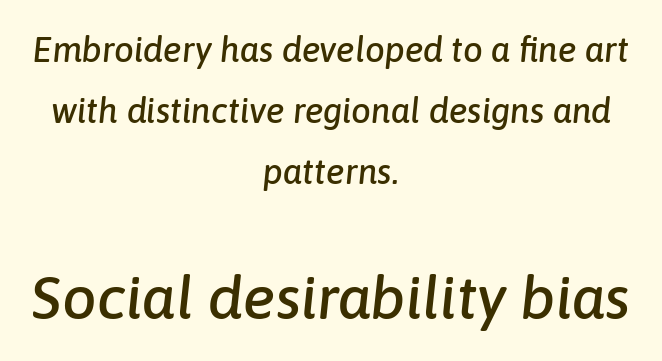
Q: Is the text italic (slanted)? A: Yes, it leans right by about 6 degrees.
Q: Is the text underlined? A: No.
Q: How is the paragraph aligned? A: Centered.
Q: Is the spacing between letters normal or unusually wide? A: Normal.
Q: Which block of text is set in a larger size, the first (top) or the second (bottom)? A: The second (bottom) one.
Q: Width (condensed, normal, or wide)? A: Normal.
Q: Stroke contrast? A: Low.
Q: x-height? A: Medium.
Q: Monospaced? A: No.
